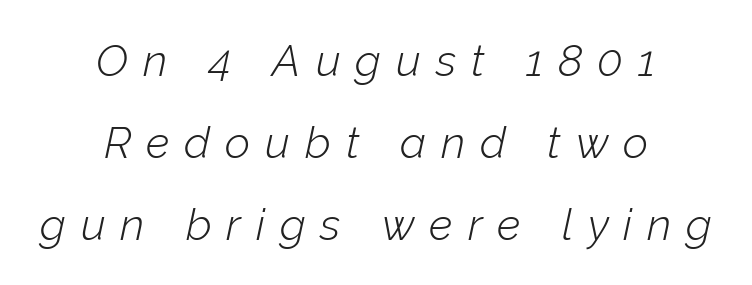
{"italic": "yes", "lean": "right", "slant_degrees": 12, "bold": "no", "weight": "light", "width": "normal", "stroke_contrast": "low", "x_height": "medium", "monospaced": "no", "underline": "no", "align": "center", "line_spacing_ratio": 1.86, "letter_spacing": "wide", "letter_spacing_em": 0.34, "glyph_px": 44}
